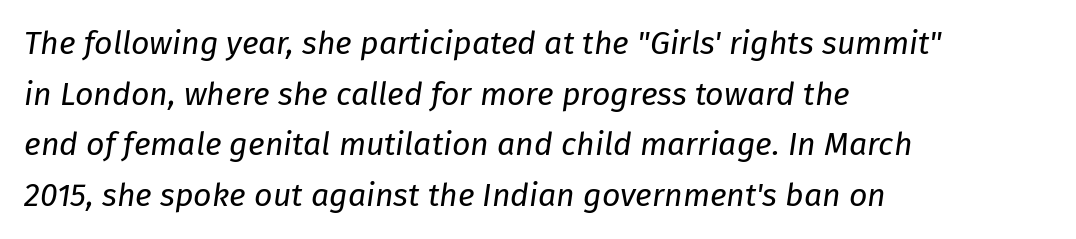
The image shows 32 px regular-weight type, italic (leaning right); set left-aligned, normal line spacing (1.58x), normal letter spacing, not underlined; low stroke contrast and a medium x-height.
